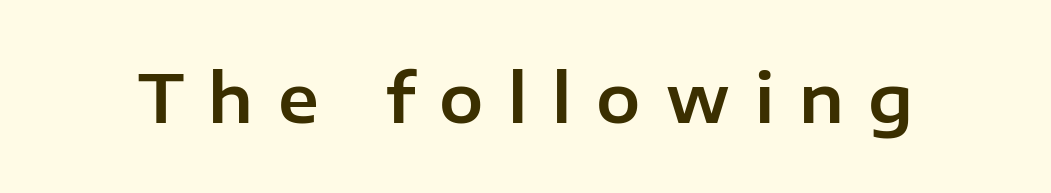
Descenders hang freely into open space. You can tell from the bare stems that sans-serif type was used. In terms of posture, this sample is upright. This sample has the flowing, uneven cadence of proportional lettering.
